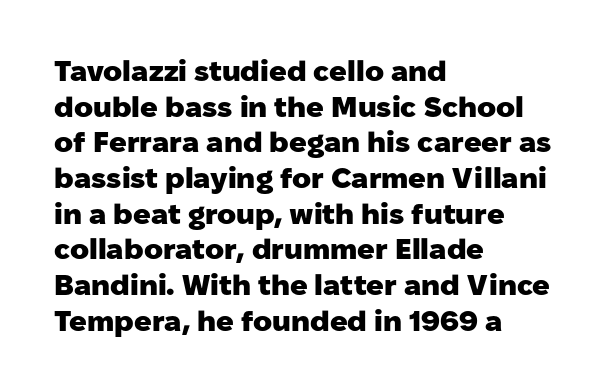
The face used here has the dense, thick strokes of a bold. Nothing unusual about the tracking: characters are spaced as the font intends. The baseline area is clear. Here the designer chose a conventional face with non-uniform glyph widths. Does the copy run flush right? No — it runs flush left. Note: no serifs on the glyphs.
